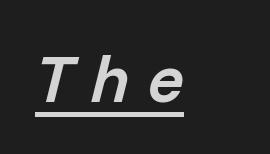
The image shows 67 px semibold type, italic (leaning right); set left-aligned, unusually wide letter spacing (+0.26 em), underlined; low stroke contrast and a medium x-height.
